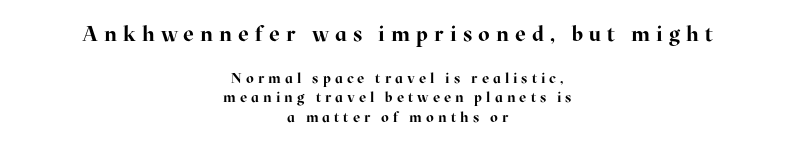
The image shows 21 px bold type, upright; set centered, normal line spacing (1.42x), unusually wide letter spacing (+0.29 em), not underlined; the first (top) block is 1.5x larger.
